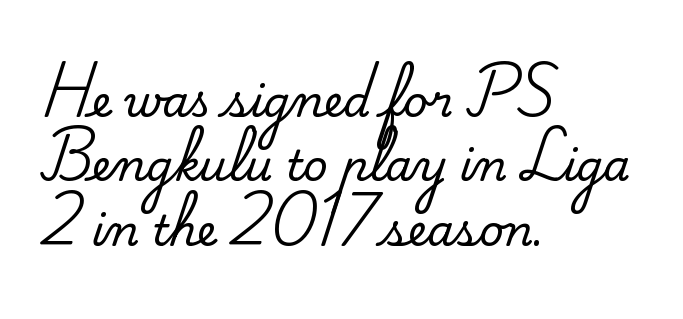
The image shows 43 px serif type; set left-aligned, normal line spacing (1.5x), normal letter spacing, not underlined; medium stroke contrast and a small x-height.
